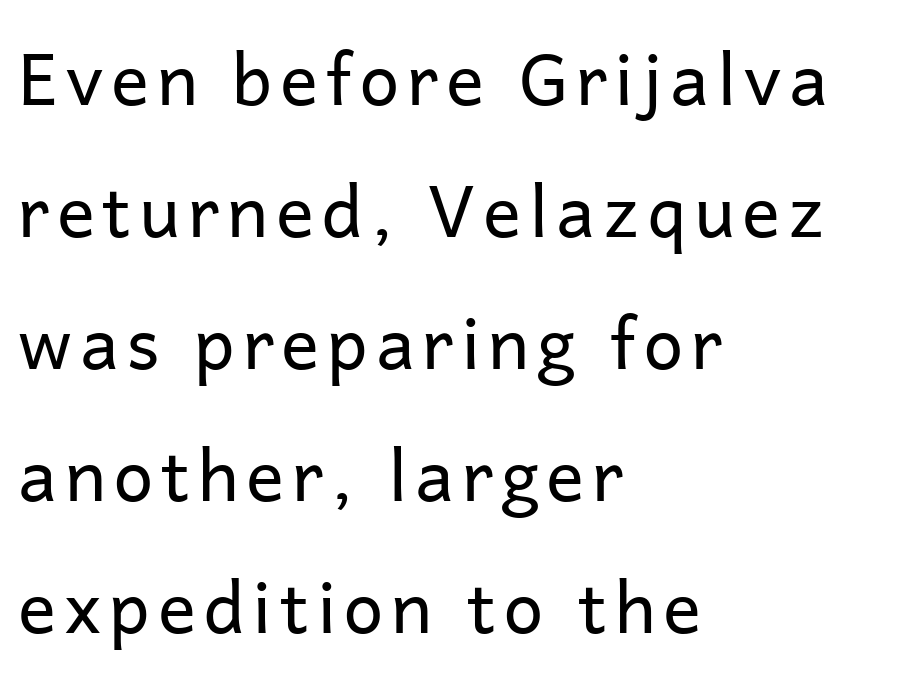
The passage shown is not underscored anywhere. Spacing verdict: proportional, widths tailored to each character. Vertical strokes here are truly vertical. Layout note: lines flush left.
